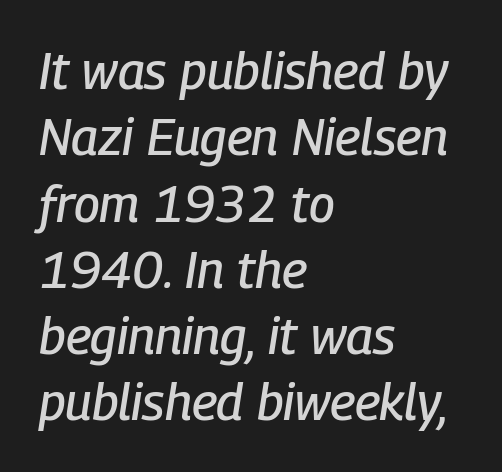
The image shows 51 px condensed type, italic (leaning right); set left-aligned, normal line spacing (1.3x), normal letter spacing, not underlined; low stroke contrast and a medium x-height.
